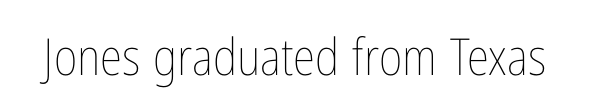
Q: Is the text bold? A: No.
Q: Is the text italic (slanted)? A: No, it is upright.
Q: Is the text underlined? A: No.
Q: Is the spacing between letters normal or unusually wide? A: Normal.
Q: Width (condensed, normal, or wide)? A: Condensed.
Q: Stroke contrast? A: Low.
Q: x-height? A: Medium.
Q: Monospaced? A: No.
